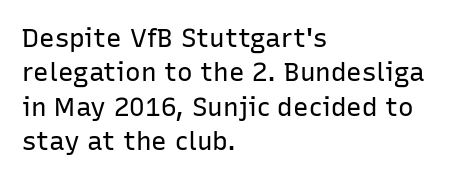
{"italic": "no", "bold": "no", "underline": "no", "align": "left", "line_spacing": "normal", "line_spacing_ratio": 1.32, "letter_spacing": "normal", "letter_spacing_em": 0.0, "glyph_px": 26}
